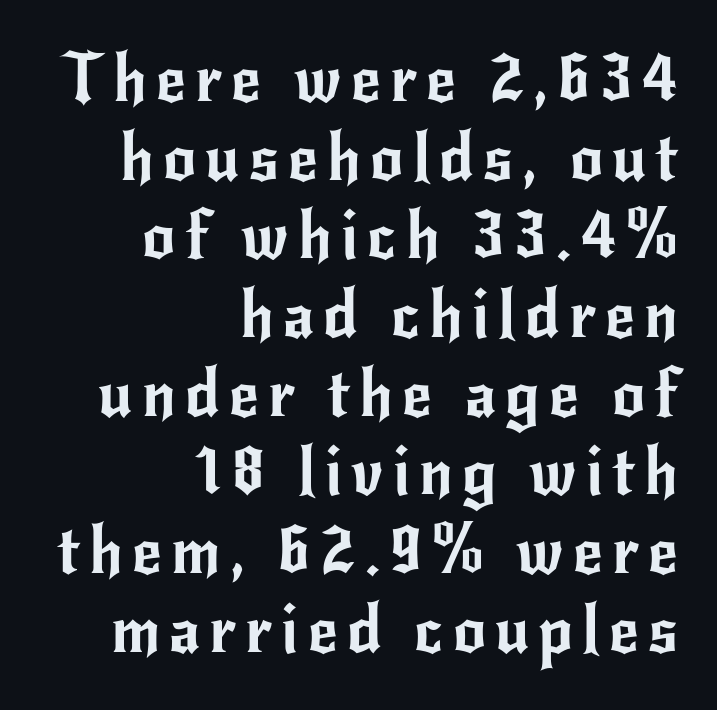
The image shows 65 px sans-serif type, upright; set right-aligned, line spacing 1.21x, not underlined; low stroke contrast and a small x-height.
